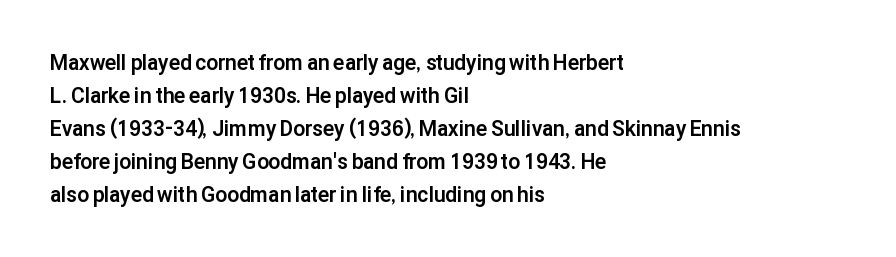
The sample has been set heavy, in full bold. Any mark beneath the type? The region is blank. The ragged edge is on the right, which tells us the setting is flush left. This sample uses plain, unmodified letter spacing. Posture: vertical. Does the leading feel generous? No, just average.
